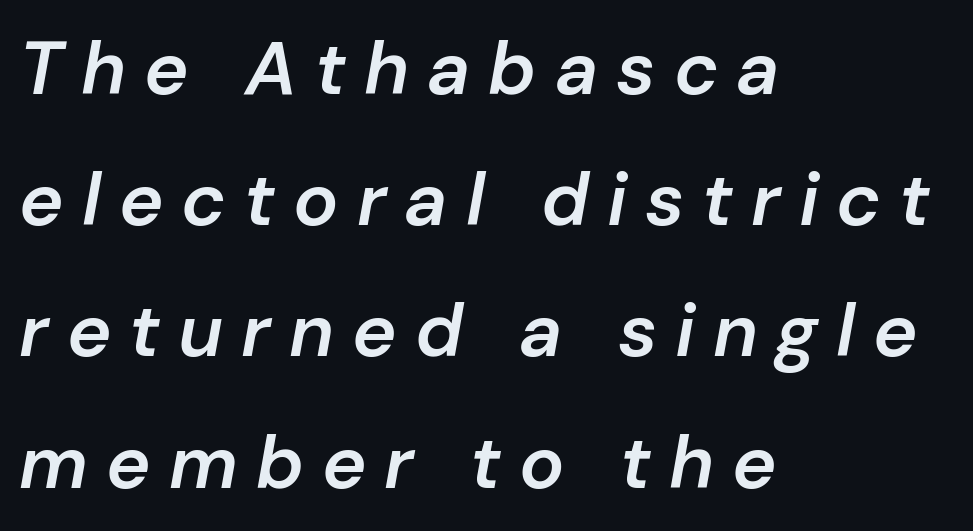
{"italic": "yes", "lean": "right", "slant_degrees": 10, "bold": "semi", "weight": "semibold", "width": "normal", "stroke_contrast": "low", "x_height": "medium", "monospaced": "no", "underline": "no", "align": "left", "line_spacing_ratio": 1.75, "letter_spacing": "wide", "letter_spacing_em": 0.24, "glyph_px": 75}
